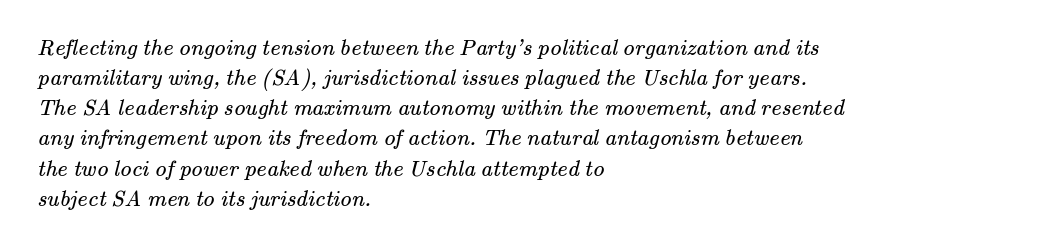
The image shows 23 px text type; set left-aligned, normal line spacing (1.31x), normal letter spacing, not underlined.
